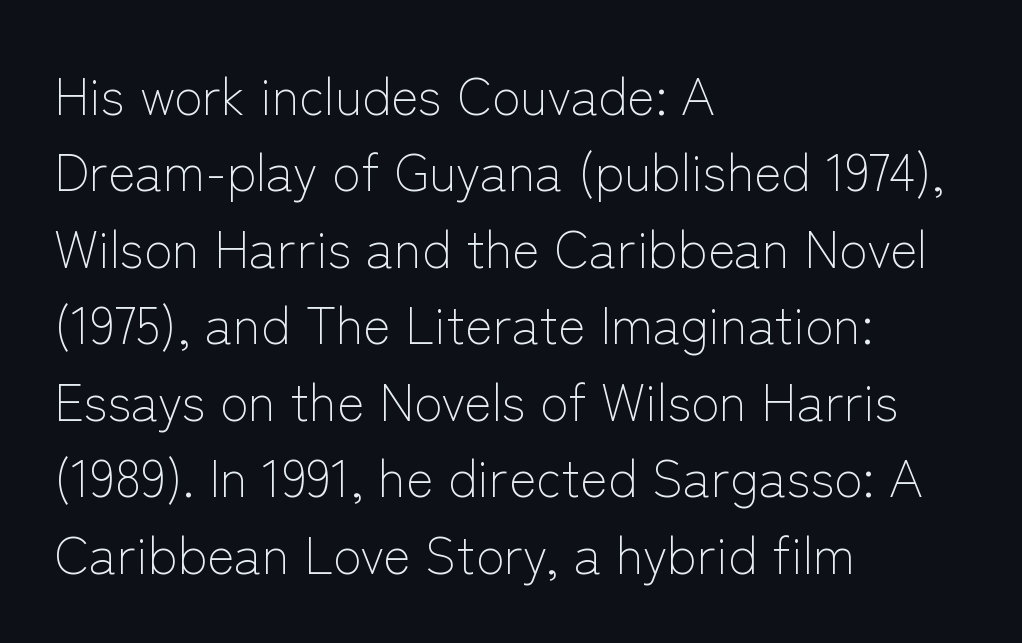
{"serif": "no", "italic": "no", "bold": "no", "weight": "light", "width": "normal", "stroke_contrast": "low", "x_height": "medium", "monospaced": "no", "underline": "no", "align": "left", "line_spacing": "normal", "line_spacing_ratio": 1.47, "letter_spacing": "normal", "letter_spacing_em": 0.0, "glyph_px": 52}
